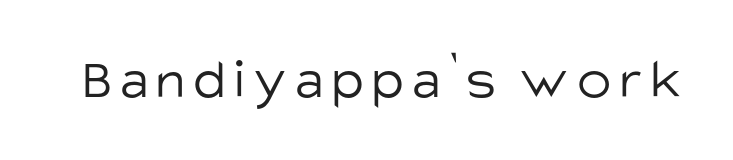
Font category for this specimen: sans-serif. Underlining? Definitely not there. The face used here is proportionally spaced, like ordinary book or web type. The lettering stays uniformly vertical, giving the passage a roman look. Think standard paragraph weight, or any step lighter than that.
